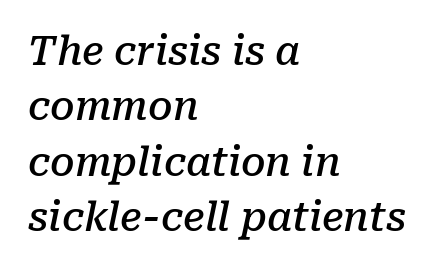
The image shows 39 px semibold serif type, italic (leaning right); set left-aligned, normal line spacing (1.42x), normal letter spacing, not underlined; low stroke contrast and a medium x-height.
